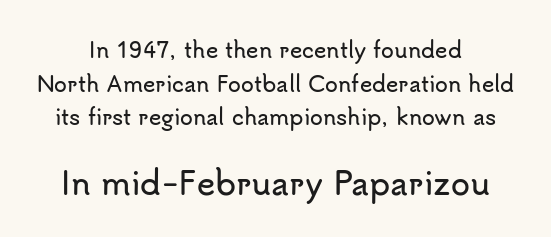
The designer went with a sans here, leaving each stem footless. Inter-character spacing is left at the font's built-in metrics. Here the designer chose a conventional face with non-uniform glyph widths. Honestly, there is no underline to notice here at all.
